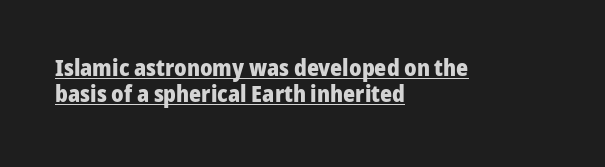
Q: Is the text bold? A: Yes.
Q: Is the text italic (slanted)? A: No, it is upright.
Q: Is the text underlined? A: Yes.
Q: How is the paragraph aligned? A: Left-aligned.
Q: Is the spacing between letters normal or unusually wide? A: Normal.
Q: Is the spacing between lines tight, normal or loose? A: Tight.
